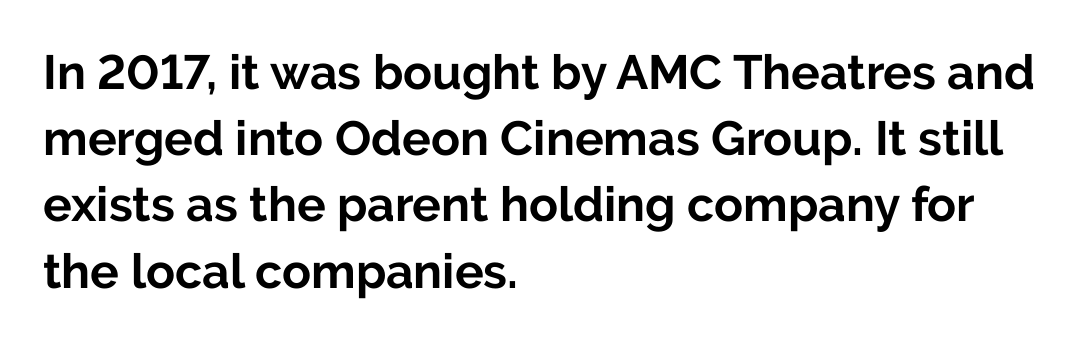
The image shows 48 px bold sans-serif type, upright; set left-aligned, normal line spacing (1.38x), normal letter spacing, not underlined; low stroke contrast and a medium x-height.
